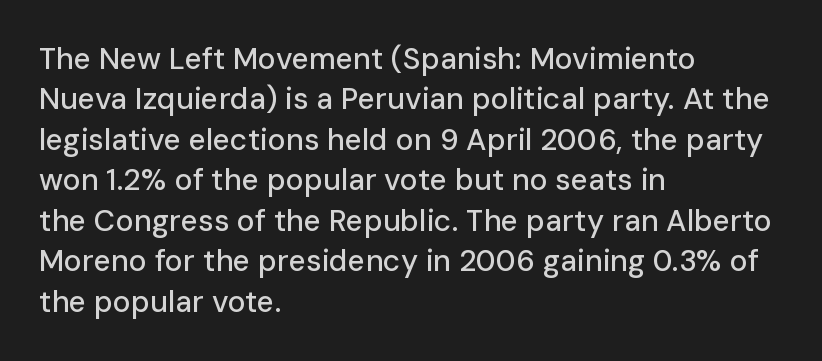
{"serif": "no", "italic": "no", "width": "normal", "stroke_contrast": "low", "x_height": "medium", "monospaced": "no", "underline": "no", "align": "left", "line_spacing": "normal", "line_spacing_ratio": 1.35, "letter_spacing": "normal", "letter_spacing_em": 0.0, "glyph_px": 30}
